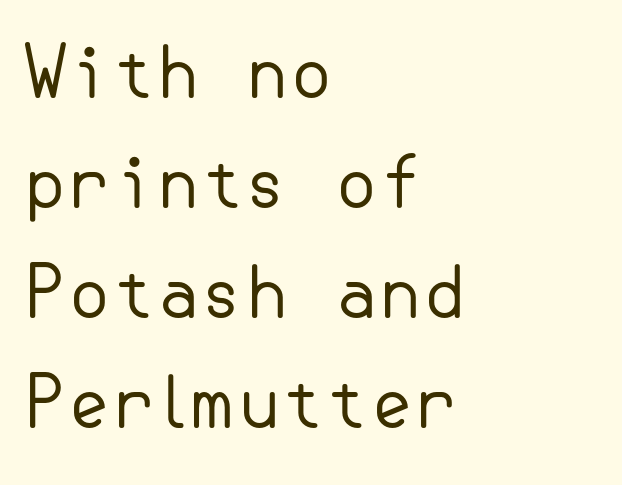
Q: Is the text bold? A: No.
Q: Is the text italic (slanted)? A: No, it is upright.
Q: Is the typeface a serif or a sans-serif typeface? A: Sans-serif.
Q: Is the text underlined? A: No.
Q: How is the paragraph aligned? A: Left-aligned.
Q: Is the spacing between letters normal or unusually wide? A: Normal.
Q: Is the spacing between lines tight, normal or loose? A: Normal.
Q: Width (condensed, normal, or wide)? A: Normal.
Q: Stroke contrast? A: Low.
Q: x-height? A: Small.
